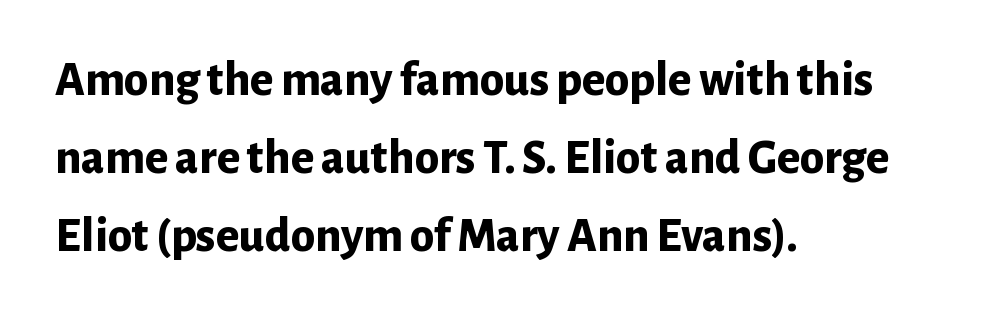
{"serif": "no", "italic": "no", "bold": "yes", "weight": "bold", "width": "normal", "stroke_contrast": "low", "x_height": "medium", "monospaced": "no", "underline": "no", "align": "left", "line_spacing": "normal", "line_spacing_ratio": 1.59, "letter_spacing": "normal", "letter_spacing_em": 0.0, "glyph_px": 49}
